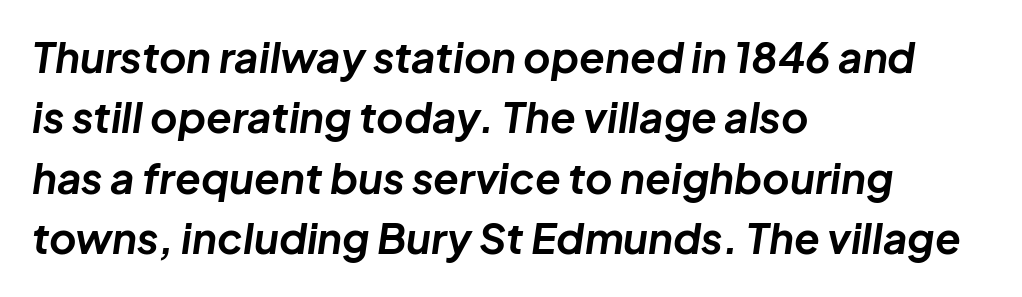
The image shows 42 px bold type, italic (leaning right); set left-aligned, normal line spacing (1.44x), normal letter spacing, not underlined; low stroke contrast and a medium x-height.
